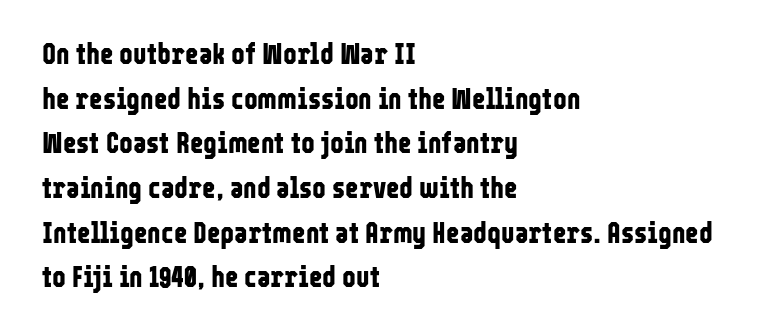
Q: Is the text bold? A: Yes.
Q: Is the text italic (slanted)? A: No, it is upright.
Q: Is the typeface a serif or a sans-serif typeface? A: Sans-serif.
Q: Is the text underlined? A: No.
Q: How is the paragraph aligned? A: Left-aligned.
Q: Is the spacing between letters normal or unusually wide? A: Normal.
Q: Is the spacing between lines tight, normal or loose? A: Normal.
Q: Width (condensed, normal, or wide)? A: Condensed.
Q: Stroke contrast? A: Low.
Q: x-height? A: Medium.
Q: Monospaced? A: No.
